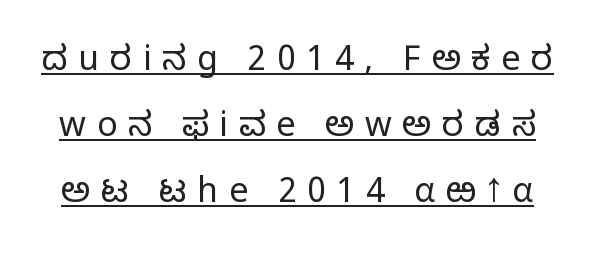
{"serif": "no", "italic": "no", "bold": "no", "weight": "light", "width": "normal", "stroke_contrast": "low", "x_height": "medium", "monospaced": "no", "underline": "yes", "line_spacing": "loose", "line_spacing_ratio": 1.94, "letter_spacing": "wide", "letter_spacing_em": 0.31, "glyph_px": 34}
